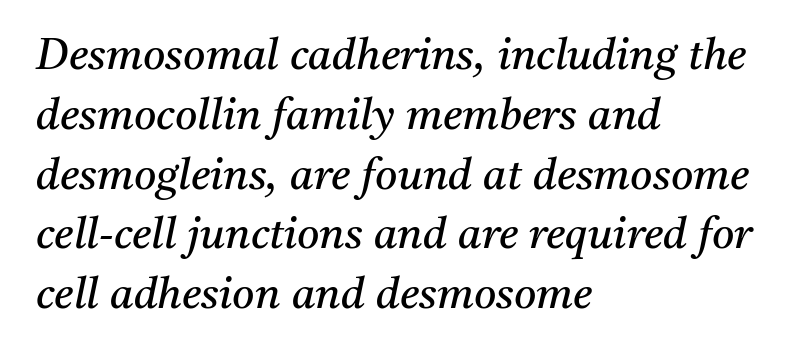
{"serif": "yes", "italic": "yes", "lean": "right", "slant_degrees": 11, "bold": "no", "weight": "regular", "width": "normal", "stroke_contrast": "medium", "x_height": "medium", "monospaced": "no", "underline": "no", "align": "left", "line_spacing": "normal", "line_spacing_ratio": 1.39, "letter_spacing": "normal", "letter_spacing_em": 0.0, "glyph_px": 43}
